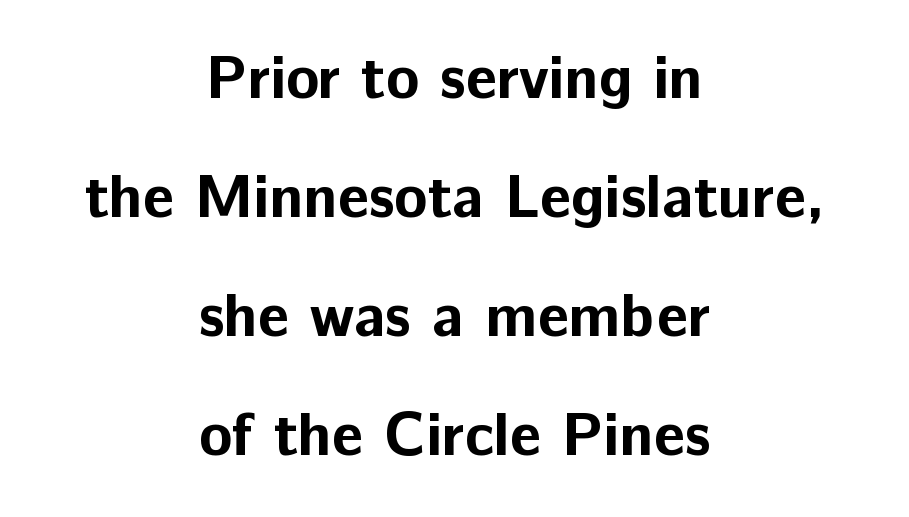
You could fit nearly another row in the gap between these rows. Each glyph is drawn with heavy, bold strokes. Just letters on the line, the space beneath them empty. The letters advance in unequal steps, a hallmark of proportional type. These lines stack symmetrically, like a column narrowing and widening about its center.
